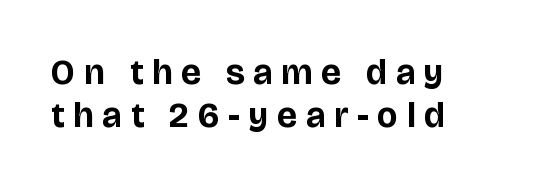
Q: Is the text bold? A: Yes.
Q: Is the text italic (slanted)? A: No, it is upright.
Q: Is the typeface a serif or a sans-serif typeface? A: Sans-serif.
Q: Is the text underlined? A: No.
Q: How is the paragraph aligned? A: Left-aligned.
Q: Is the spacing between letters normal or unusually wide? A: Unusually wide.
Q: Width (condensed, normal, or wide)? A: Normal.
Q: Stroke contrast? A: Low.
Q: x-height? A: Large.
Q: Monospaced? A: No.
